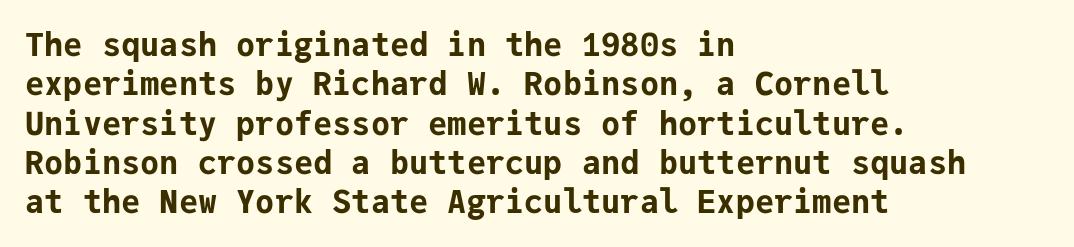
Q: Is the text bold? A: Yes.
Q: Is the text italic (slanted)? A: No, it is upright.
Q: Is the typeface a serif or a sans-serif typeface? A: Sans-serif.
Q: Is the text underlined? A: No.
Q: How is the paragraph aligned? A: Left-aligned.
Q: Is the spacing between letters normal or unusually wide? A: Normal.
Q: Width (condensed, normal, or wide)? A: Normal.
Q: Stroke contrast? A: Low.
Q: x-height? A: Medium.
Q: Monospaced? A: Yes.
